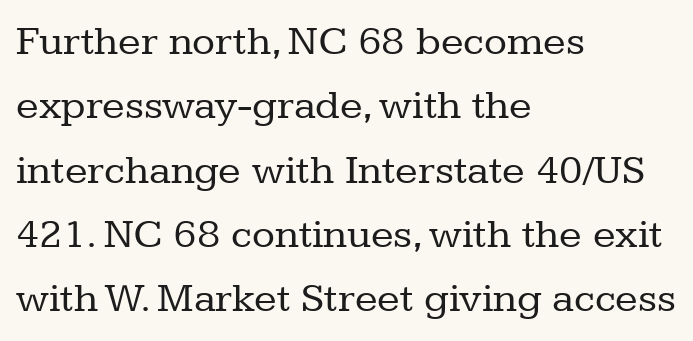
Q: Is the text bold? A: No.
Q: Is the text italic (slanted)? A: No, it is upright.
Q: Is the typeface a serif or a sans-serif typeface? A: Serif.
Q: Is the text underlined? A: No.
Q: How is the paragraph aligned? A: Left-aligned.
Q: Is the spacing between letters normal or unusually wide? A: Normal.
Q: Is the spacing between lines tight, normal or loose? A: Normal.
Q: Width (condensed, normal, or wide)? A: Normal.
Q: Stroke contrast? A: Low.
Q: x-height? A: Medium.
Q: Monospaced? A: No.
